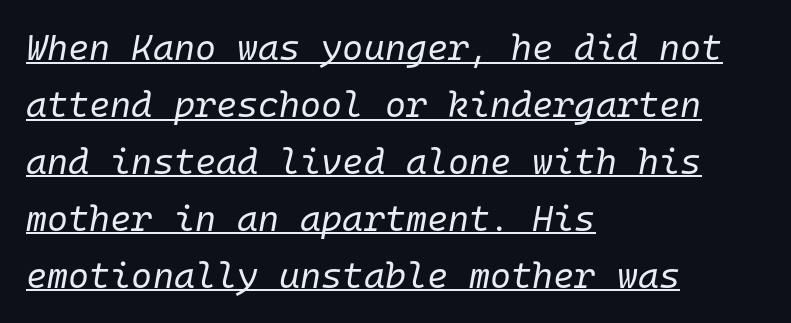
Q: Is the text bold? A: No.
Q: Is the text italic (slanted)? A: Yes, it leans right by about 10 degrees.
Q: Is the text underlined? A: Yes.
Q: How is the paragraph aligned? A: Left-aligned.
Q: Is the spacing between letters normal or unusually wide? A: Normal.
Q: Is the spacing between lines tight, normal or loose? A: Normal.
Q: Width (condensed, normal, or wide)? A: Normal.
Q: Stroke contrast? A: Low.
Q: x-height? A: Medium.
Q: Monospaced? A: Yes.
